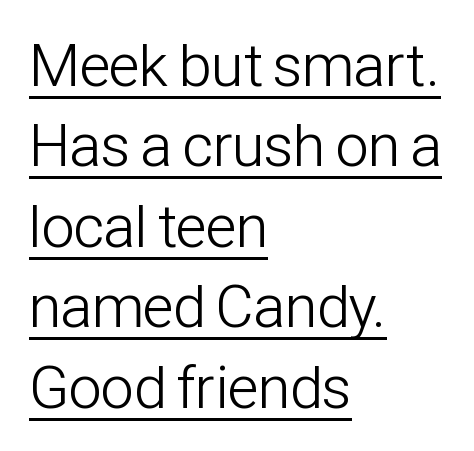
The typesetting does not lean heavy: it is not bold. Every row of glyphs begins at an identical x-position on the left. Short note: letters normally spaced. Do the characters align in a grid? No, the font is proportional. Honestly, the underline is the first thing you notice here. Style check: upright.
